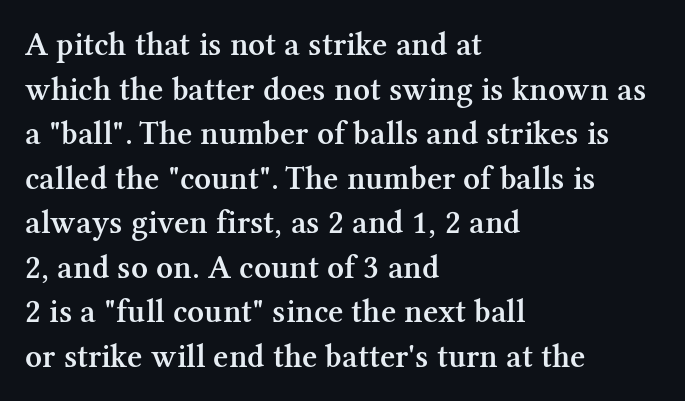
{"serif": "yes", "italic": "no", "bold": "semi", "weight": "semibold", "width": "normal", "stroke_contrast": "medium", "x_height": "medium", "monospaced": "no", "underline": "no", "align": "left", "line_spacing": "normal", "line_spacing_ratio": 1.35, "letter_spacing": "normal", "letter_spacing_em": 0.0, "glyph_px": 33}
